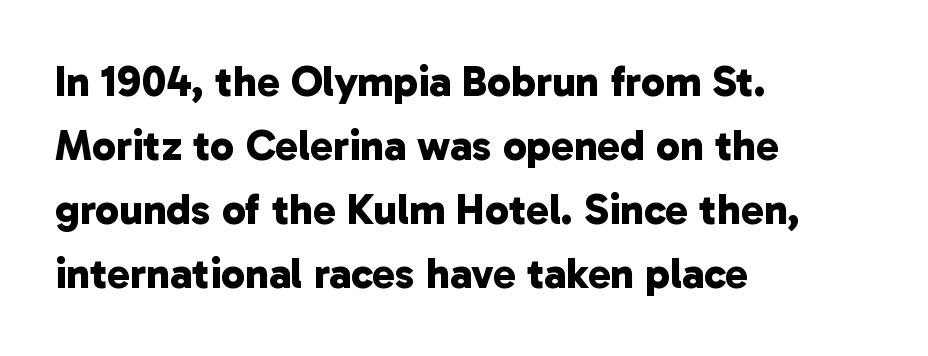
{"serif": "no", "bold": "yes", "weight": "bold", "width": "normal", "stroke_contrast": "low", "x_height": "medium", "monospaced": "no", "underline": "no", "align": "left", "line_spacing": "normal", "line_spacing_ratio": 1.49, "letter_spacing": "normal", "letter_spacing_em": 0.0, "glyph_px": 43}
